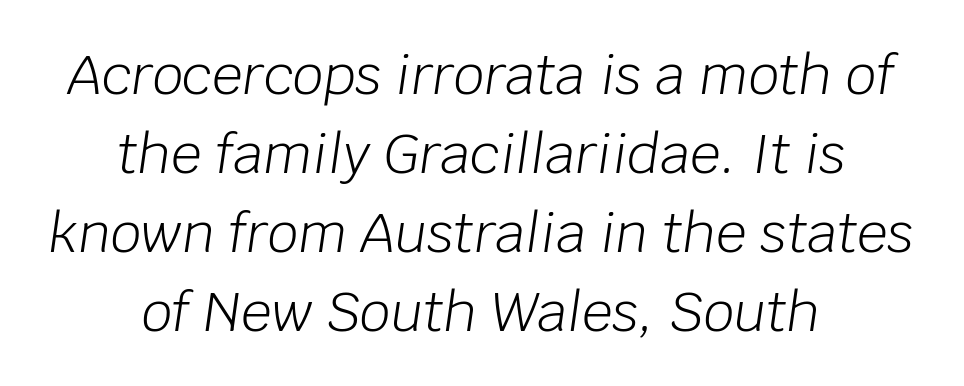
The image shows 54 px light type, italic (leaning right); set centered, normal line spacing (1.46x), normal letter spacing, not underlined; low stroke contrast and a large x-height.
